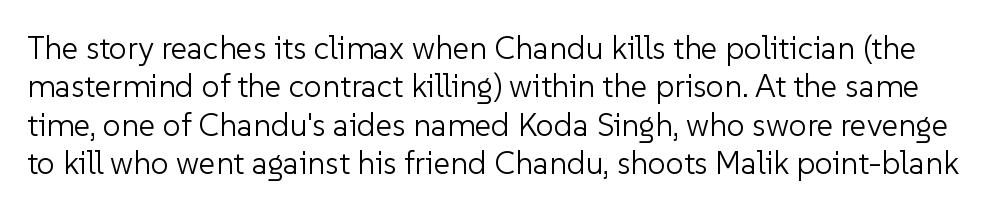
The image shows 32 px light sans-serif type, upright; set line spacing 1.2x, normal letter spacing, not underlined; low stroke contrast and a medium x-height.
